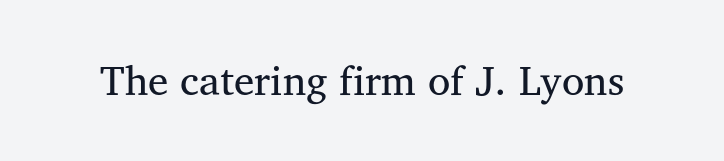
Q: Is the text bold? A: No.
Q: Is the text italic (slanted)? A: No, it is upright.
Q: Is the typeface a serif or a sans-serif typeface? A: Serif.
Q: Is the text underlined? A: No.
Q: Is the spacing between letters normal or unusually wide? A: Normal.
Q: Width (condensed, normal, or wide)? A: Normal.
Q: Stroke contrast? A: Medium.
Q: x-height? A: Medium.
Q: Monospaced? A: No.
